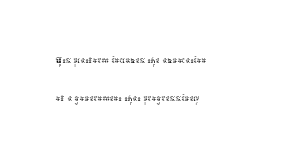
{"italic": "no", "bold": "no", "underline": "no", "align": "left", "line_spacing": "normal", "line_spacing_ratio": 1.65, "letter_spacing": "normal", "letter_spacing_em": 0.0, "glyph_px": 23}
